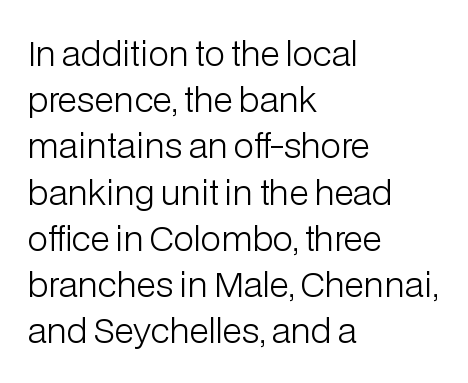
Here the designer chose a conventional face with non-uniform glyph widths. Compared with typical body copy, the letter spacing here is the same. Visually the block forms a straight wall on the left and a jagged coastline on the right. This sample keeps an unexceptional amount of space between lines. Stems here are at most as thick as an everyday book face.
